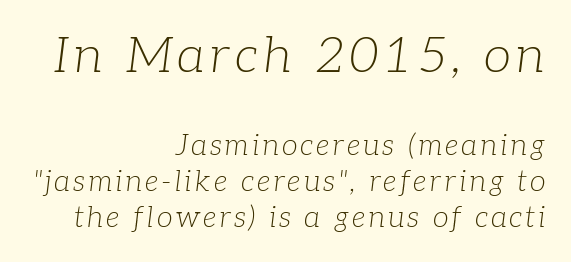
Q: Is the text bold? A: No.
Q: Is the text italic (slanted)? A: Yes, it leans right by about 7 degrees.
Q: Is the typeface a serif or a sans-serif typeface? A: Serif.
Q: Is the text underlined? A: No.
Q: How is the paragraph aligned? A: Right-aligned.
Q: Which block of text is set in a larger size, the first (top) or the second (bottom)? A: The first (top) one.
Q: Width (condensed, normal, or wide)? A: Normal.
Q: Stroke contrast? A: Low.
Q: x-height? A: Medium.
Q: Monospaced? A: No.
